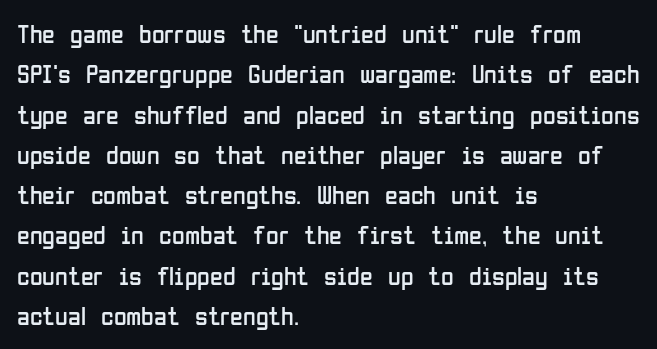
{"italic": "no", "bold": "no", "underline": "no", "align": "left", "line_spacing": "normal", "line_spacing_ratio": 1.55, "letter_spacing": "normal", "letter_spacing_em": 0.0, "glyph_px": 26}
